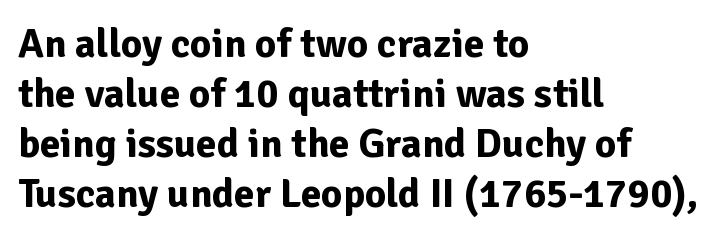
The image shows 41 px bold sans-serif type, upright; set left-aligned, line spacing 1.22x, normal letter spacing, not underlined; low stroke contrast and a medium x-height.
